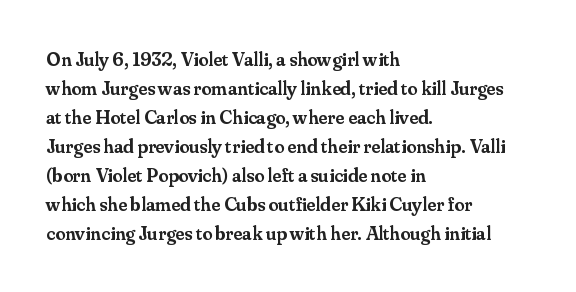
{"italic": "no", "bold": "semi", "underline": "no", "align": "left", "line_spacing": "normal", "line_spacing_ratio": 1.45, "letter_spacing": "normal", "letter_spacing_em": 0.0, "glyph_px": 20}
